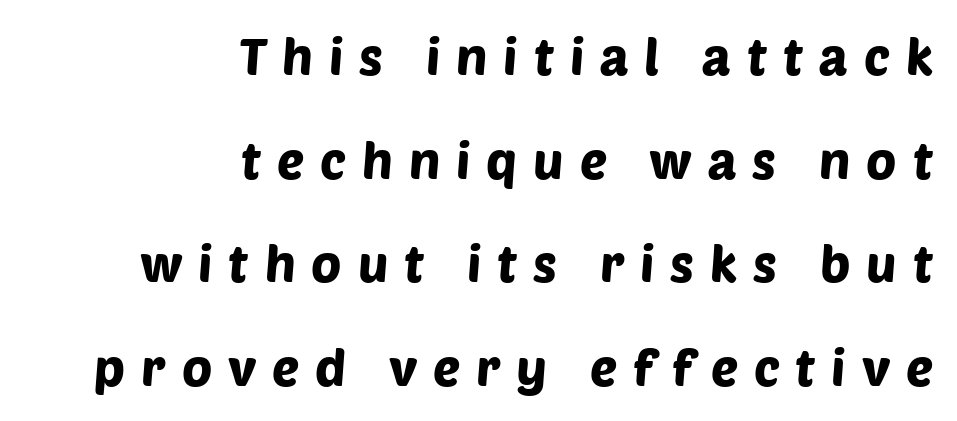
The image shows 51 px sans-serif type; set right-aligned, loose line spacing (2.03x), unusually wide letter spacing (+0.31 em), not underlined; low stroke contrast and a large x-height.
